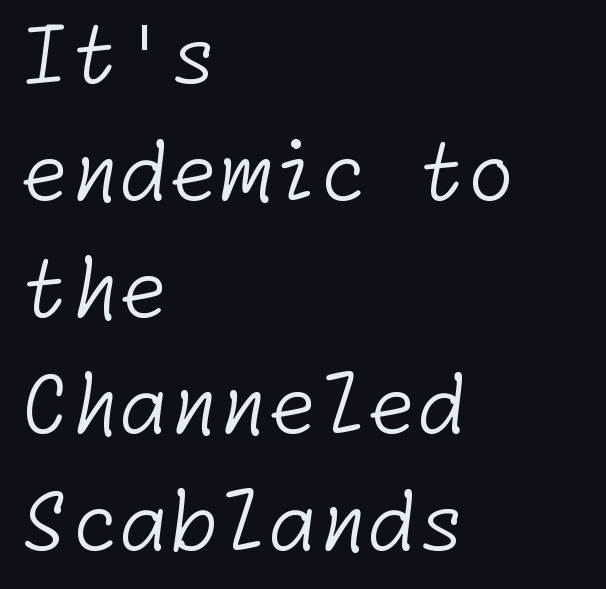
In terms of letterform style, serifs are entirely absent. Stems and bowls with no extra thickness — not bold. Casual observation: everything's shoved over to the left. Has an underline been added? It has not. Is the letter spacing exaggerated? No — it looks like the ordinary default. How would I describe the line gaps? Plain and ordinary.
